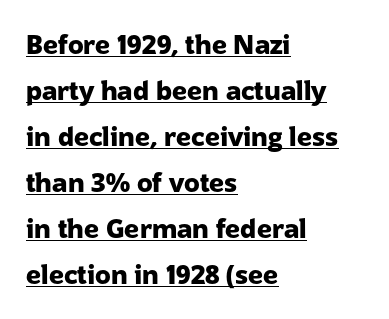
{"italic": "no", "bold": "yes", "underline": "yes", "align": "left", "line_spacing_ratio": 1.77, "letter_spacing": "normal", "letter_spacing_em": 0.0, "glyph_px": 26}
